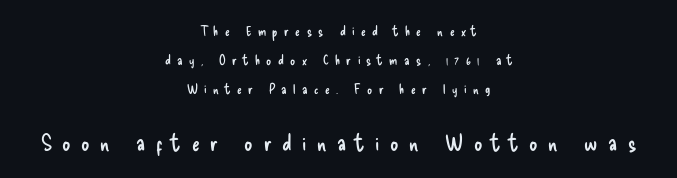
The image shows 23 px text type, upright; set centered, loose line spacing (2.08x), unusually wide letter spacing (+0.46 em), not underlined; the second (bottom) block is 1.64x larger.
